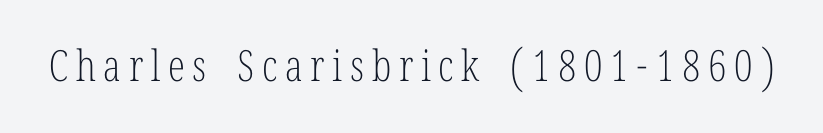
{"serif": "yes", "italic": "no", "bold": "no", "weight": "light", "width": "condensed", "stroke_contrast": "low", "x_height": "medium", "monospaced": "no", "underline": "no", "glyph_px": 43}
